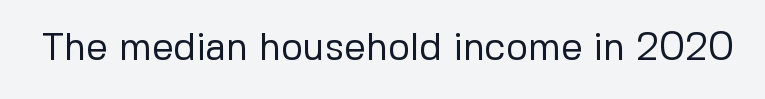
{"serif": "no", "italic": "no", "bold": "no", "weight": "regular", "width": "normal", "stroke_contrast": "low", "x_height": "medium", "monospaced": "no", "underline": "no", "letter_spacing": "normal", "letter_spacing_em": 0.0, "glyph_px": 38}
